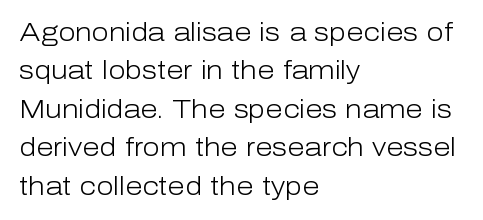
Q: Is the text bold? A: No.
Q: Is the text italic (slanted)? A: No, it is upright.
Q: Is the text underlined? A: No.
Q: How is the paragraph aligned? A: Left-aligned.
Q: Is the spacing between letters normal or unusually wide? A: Normal.
Q: Is the spacing between lines tight, normal or loose? A: Normal.
